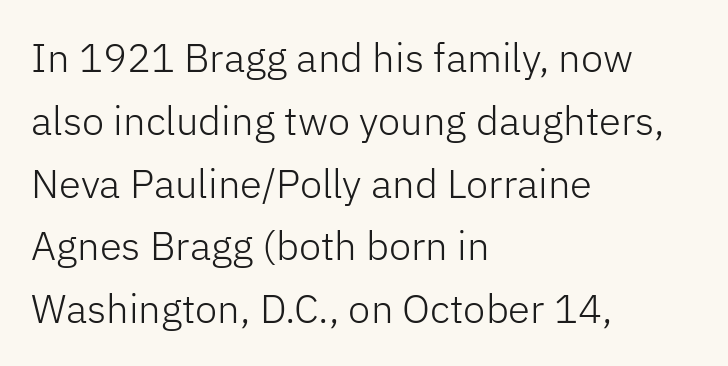
{"serif": "no", "italic": "no", "bold": "no", "weight": "light", "width": "normal", "stroke_contrast": "low", "x_height": "medium", "monospaced": "no", "underline": "no", "align": "left", "line_spacing": "normal", "line_spacing_ratio": 1.57, "letter_spacing": "normal", "letter_spacing_em": 0.0, "glyph_px": 40}
